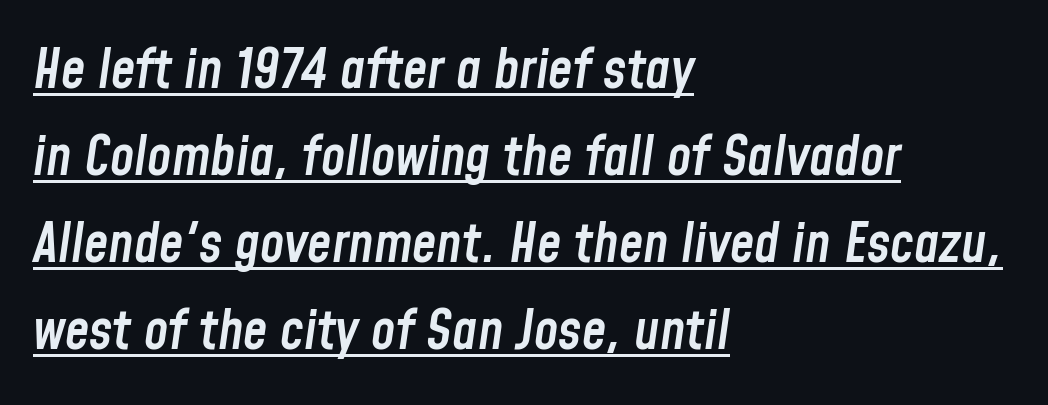
Is there much room between lines? A standard amount, neither cramped nor airy. Standard letterfit; no display-style spreading of the glyphs. This sample has the flowing, uneven cadence of proportional lettering. Every letter is mildly thick-stroked: semibold rather than bold. The typography opts for an oblique posture over an upright one.
